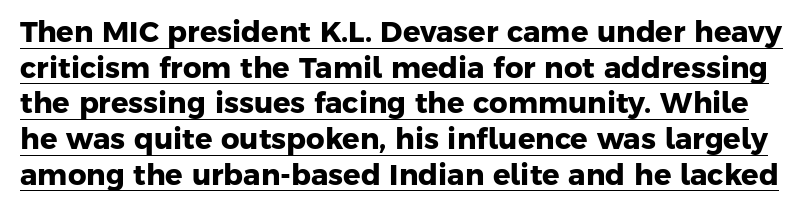
{"serif": "no", "bold": "yes", "weight": "heavy", "width": "normal", "stroke_contrast": "low", "x_height": "medium", "monospaced": "no", "underline": "yes", "line_spacing_ratio": 1.23, "letter_spacing": "normal", "letter_spacing_em": 0.0, "glyph_px": 29}
